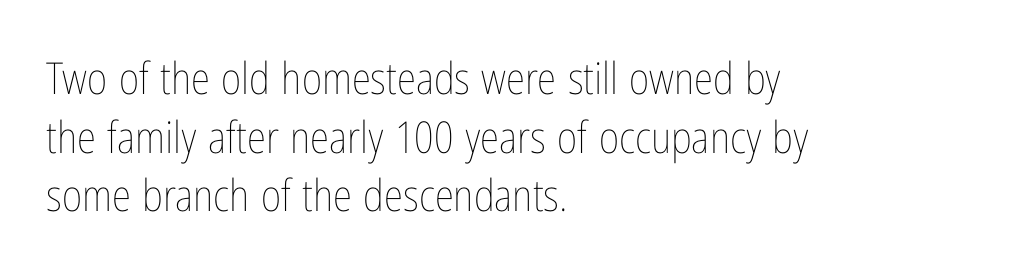
{"italic": "no", "bold": "no", "weight": "thin", "width": "condensed", "stroke_contrast": "low", "x_height": "medium", "monospaced": "no", "underline": "no", "align": "left", "line_spacing": "normal", "line_spacing_ratio": 1.33, "letter_spacing": "normal", "letter_spacing_em": 0.0, "glyph_px": 44}
